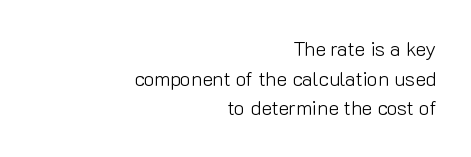
The font sits on the lighter half of the weight spectrum, regular included. Is the letter spacing exaggerated? No — it looks like the ordinary default. Type without underlining. Leading: standard.
